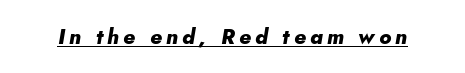
Tracking here is generous; glyphs stand well apart from one another. The strokes are fattened all the way to bold. Every character sits at an angle, as italics do. Check the space under the baseline: a stroke is drawn there.
